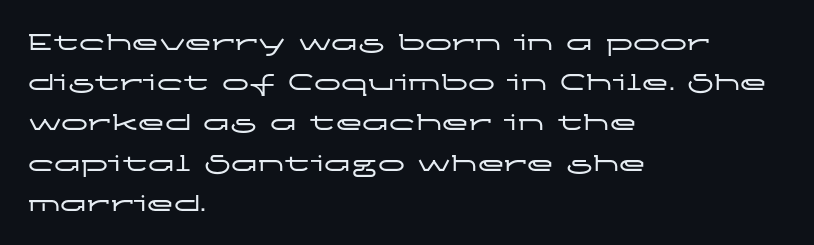
Q: Is the text italic (slanted)? A: No, it is upright.
Q: Is the text underlined? A: No.
Q: How is the paragraph aligned? A: Left-aligned.
Q: Is the spacing between letters normal or unusually wide? A: Normal.
Q: Is the spacing between lines tight, normal or loose? A: Normal.
